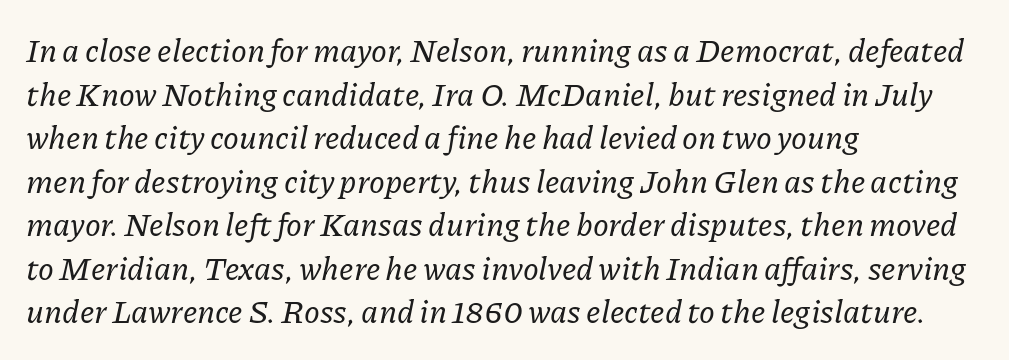
Beneath every word, the page is bare. Is the type slanted? Yes — the strokes lean at a clear angle. Layout note: lines flush left. Character widths vary here, with narrow letters taking less room than wide ones.
